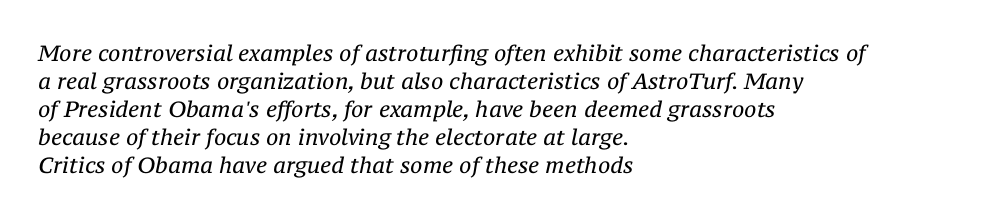
These glyphs show unthickened strokes, regular width or finer. Characters are canted at an angle relative to the baseline's perpendicular. The rendering anchors every line to the left-hand side. Leading matches the norm, producing a regular column. The passage shown has conventional tracking throughout. Quick note: underline off.
